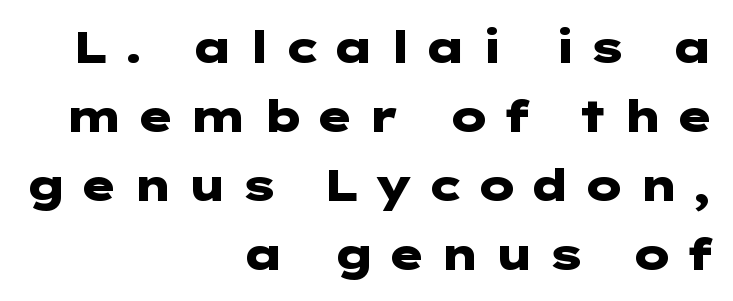
Does the type have serifs? No, each stem ends abruptly. The passage is arranged like a letterhead date or caption credit — flush right. The string is rendered with underlining switched off. The characters look thick and weighty, a clear bold.
